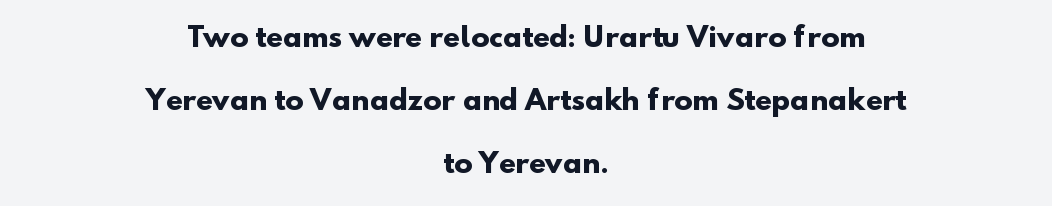
Q: Is the text bold? A: Yes.
Q: Is the text underlined? A: No.
Q: How is the paragraph aligned? A: Centered.
Q: Is the spacing between letters normal or unusually wide? A: Normal.
Q: Is the spacing between lines tight, normal or loose? A: Loose.
